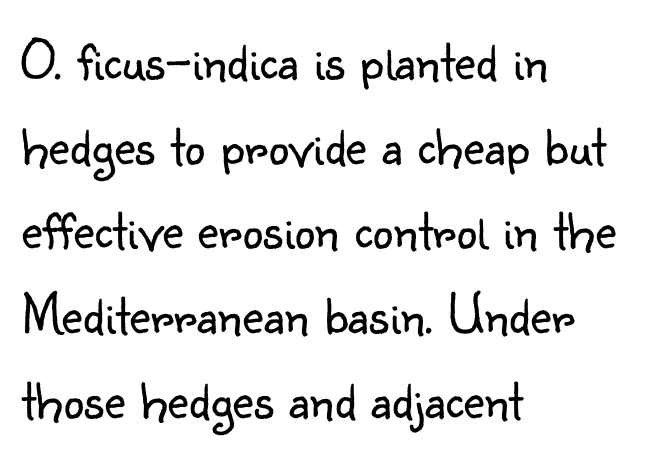
Q: Is the text bold? A: No.
Q: Is the text italic (slanted)? A: No, it is upright.
Q: Is the typeface a serif or a sans-serif typeface? A: Sans-serif.
Q: Is the text underlined? A: No.
Q: How is the paragraph aligned? A: Left-aligned.
Q: Is the spacing between letters normal or unusually wide? A: Normal.
Q: Is the spacing between lines tight, normal or loose? A: Normal.
Q: Width (condensed, normal, or wide)? A: Normal.
Q: Stroke contrast? A: Low.
Q: x-height? A: Small.
Q: Monospaced? A: No.
